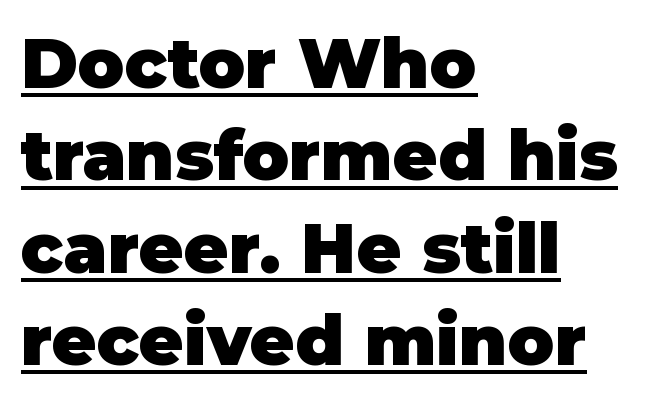
Quick note: not italic, upright. Spacing verdict: proportional, widths tailored to each character. Regarding leading, the lines here are spaced in the standard way. Honestly, the underline is the first thing you notice here. These lines keep a tight, regular rhythm from letter to letter. Pretty heavy lettering here — definitely bold.
